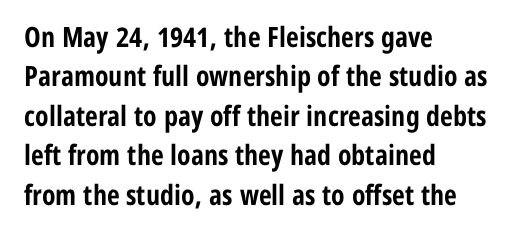
The image shows 28 px bold, condensed sans-serif type, upright; set left-aligned, normal line spacing (1.41x), normal letter spacing, not underlined; low stroke contrast and a medium x-height.
